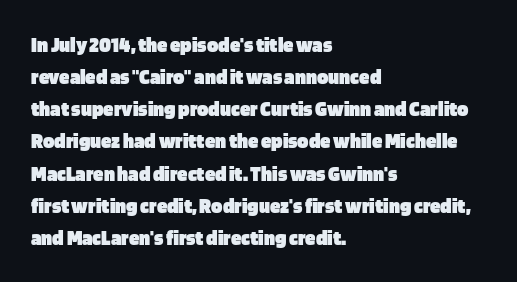
The image shows 21 px bold type, upright; set left-aligned, normal line spacing (1.53x), normal letter spacing, not underlined.
